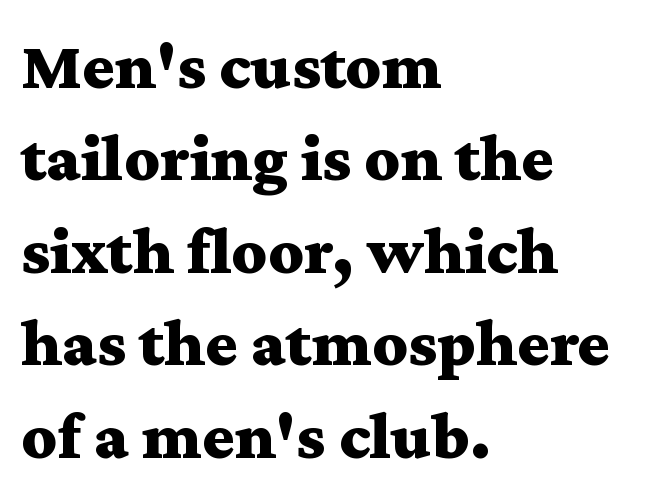
Q: Is the text bold? A: Yes.
Q: Is the text italic (slanted)? A: No, it is upright.
Q: Is the typeface a serif or a sans-serif typeface? A: Serif.
Q: Is the text underlined? A: No.
Q: How is the paragraph aligned? A: Left-aligned.
Q: Is the spacing between letters normal or unusually wide? A: Normal.
Q: Is the spacing between lines tight, normal or loose? A: Normal.
Q: Width (condensed, normal, or wide)? A: Wide.
Q: Stroke contrast? A: Medium.
Q: x-height? A: Medium.
Q: Monospaced? A: No.
